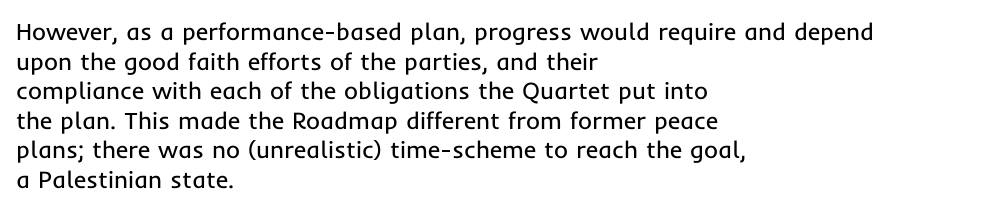
Q: Is the text bold? A: No.
Q: Is the text italic (slanted)? A: No, it is upright.
Q: Is the text underlined? A: No.
Q: How is the paragraph aligned? A: Left-aligned.
Q: Is the spacing between letters normal or unusually wide? A: Normal.
